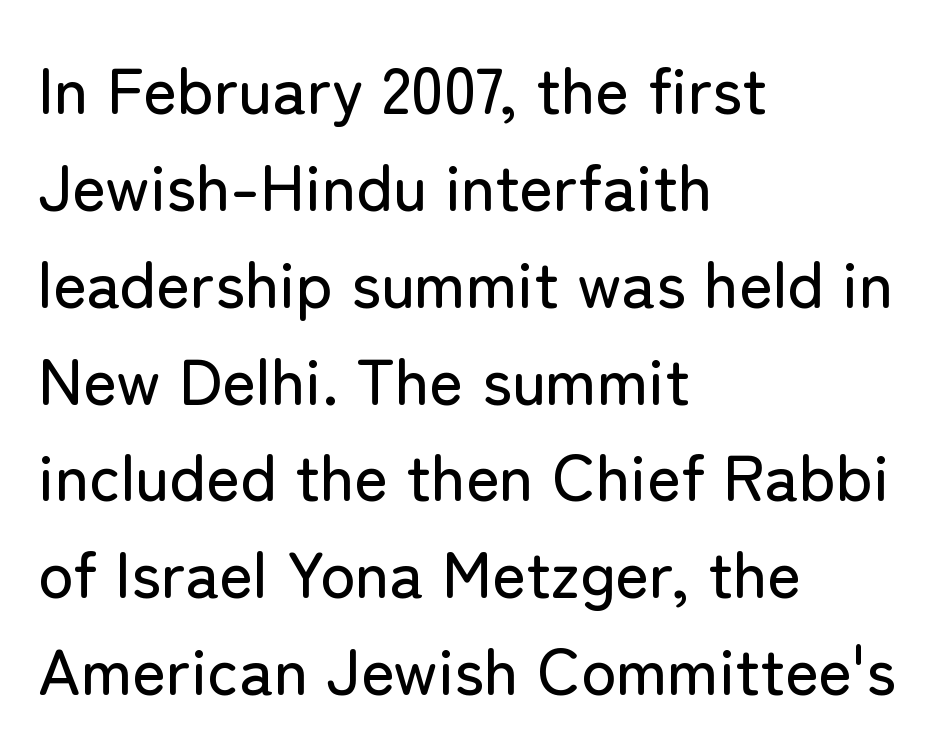
{"serif": "no", "italic": "no", "width": "normal", "stroke_contrast": "low", "x_height": "medium", "monospaced": "no", "underline": "no", "align": "left", "line_spacing": "normal", "line_spacing_ratio": 1.49, "letter_spacing": "normal", "letter_spacing_em": 0.0, "glyph_px": 65}
